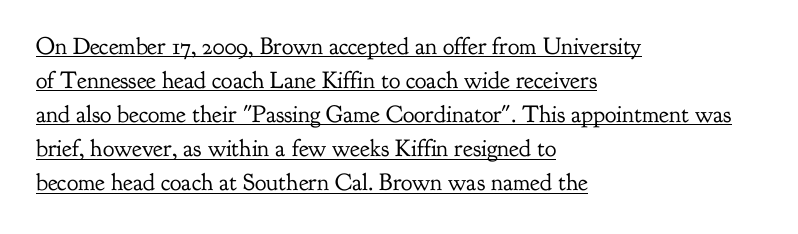
Italic: no, the glyphs are upright roman. The gaps between neighbouring characters are ordinary and unremarkable. Weight: in the light-to-regular range. Leading matches the norm, producing a regular column. Caption: multi-line text, flush left, ragged right. Glance below the letters and you will spot a drawn line.
